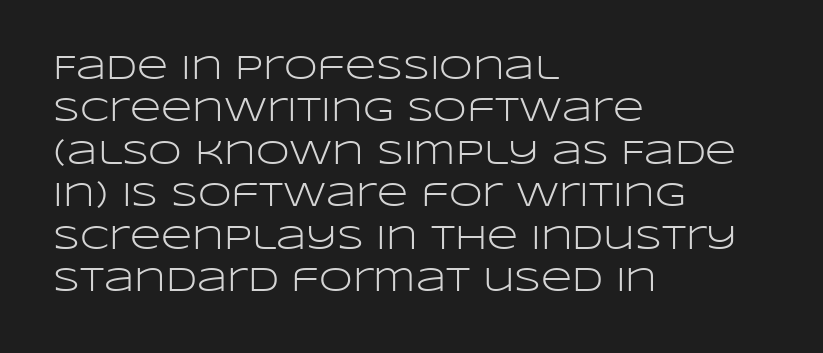
Q: Is the text bold? A: No.
Q: Is the text italic (slanted)? A: No, it is upright.
Q: Is the typeface a serif or a sans-serif typeface? A: Sans-serif.
Q: Is the text underlined? A: No.
Q: How is the paragraph aligned? A: Left-aligned.
Q: Is the spacing between letters normal or unusually wide? A: Normal.
Q: Is the spacing between lines tight, normal or loose? A: Normal.
Q: Width (condensed, normal, or wide)? A: Wide.
Q: Stroke contrast? A: Low.
Q: x-height? A: Large.
Q: Monospaced? A: No.
